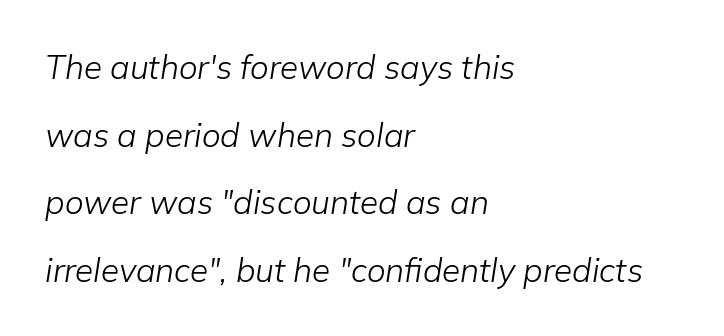
Characters are canted at an angle relative to the baseline's perpendicular. The block of text is sparse from top to bottom, with ample space between rows. The face used here is proportionally spaced, like ordinary book or web type. The setting favours the left margin, as ordinary paragraphs usually do. The face looks like a standard text weight, possibly lighter. The tracking reads as untouched default to a designer's eye.
